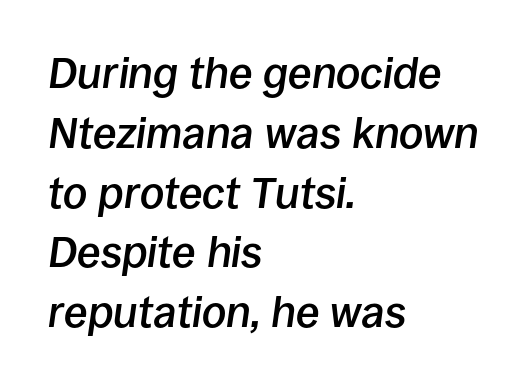
{"italic": "yes", "lean": "right", "slant_degrees": 8, "bold": "semi", "weight": "semibold", "width": "normal", "stroke_contrast": "low", "x_height": "large", "monospaced": "no", "underline": "no", "align": "left", "line_spacing": "normal", "line_spacing_ratio": 1.39, "letter_spacing": "normal", "letter_spacing_em": 0.0, "glyph_px": 43}
